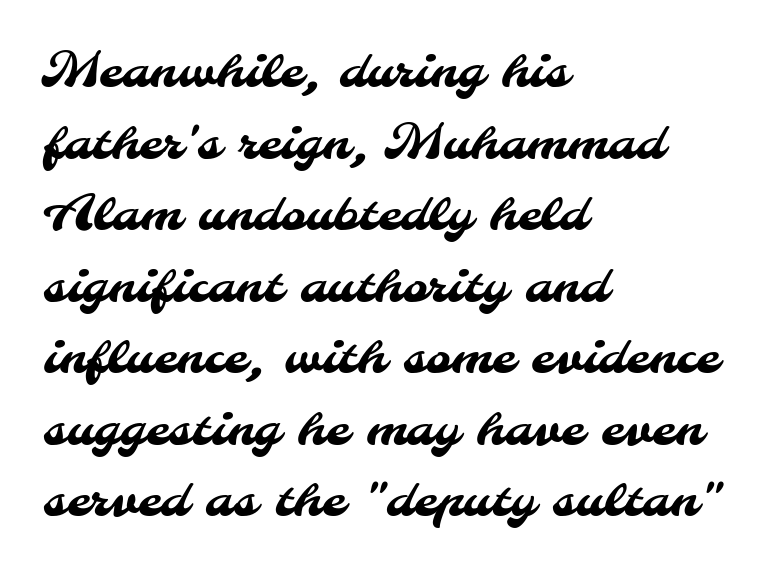
The image shows 48 px sans-serif type; set left-aligned, normal line spacing (1.49x), normal letter spacing, not underlined; medium stroke contrast and a small x-height.
